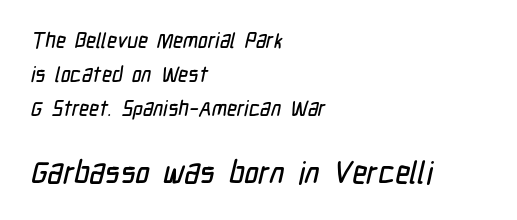
The image shows 31 px condensed sans-serif type; set left-aligned, normal line spacing (1.63x), normal letter spacing, not underlined; the second (bottom) block is 1.48x larger; low stroke contrast and a medium x-height.
